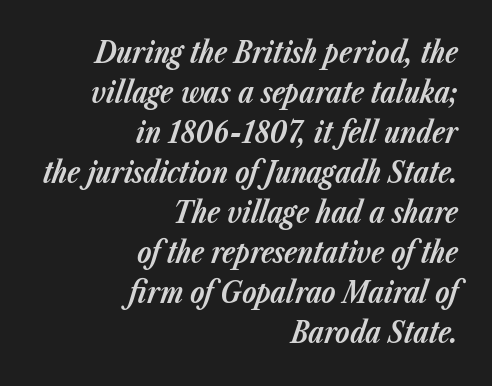
The image shows 29 px bold type, italic (leaning right); set right-aligned, normal line spacing (1.38x), normal letter spacing, not underlined; low stroke contrast and a medium x-height.
